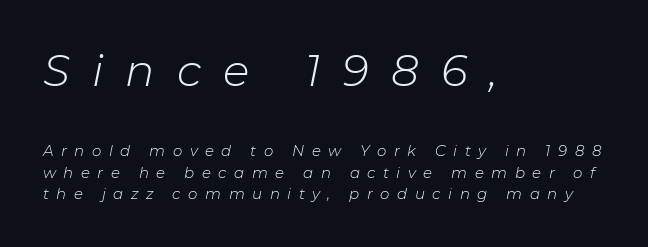
{"italic": "yes", "lean": "right", "slant_degrees": 11, "bold": "no", "weight": "light", "width": "normal", "stroke_contrast": "low", "x_height": "medium", "monospaced": "no", "underline": "no", "align": "left", "line_spacing": "normal", "line_spacing_ratio": 1.43, "letter_spacing": "wide", "letter_spacing_em": 0.5, "larger_block": "first", "size_ratio": 2.93, "glyph_px": 44}
